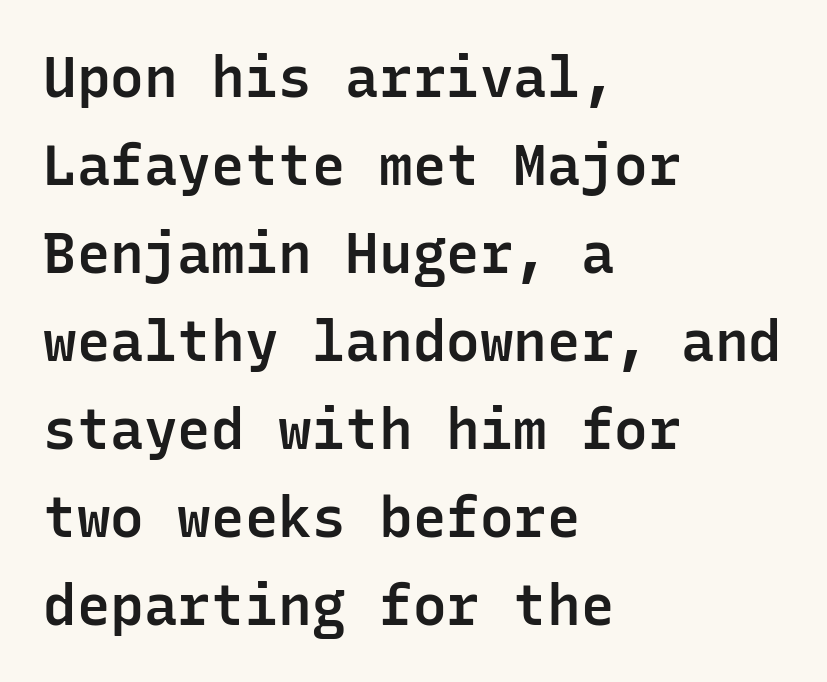
Q: Is the text bold? A: Semi-bold.
Q: Is the text italic (slanted)? A: No, it is upright.
Q: Is the typeface a serif or a sans-serif typeface? A: Sans-serif.
Q: Is the text underlined? A: No.
Q: How is the paragraph aligned? A: Left-aligned.
Q: Is the spacing between letters normal or unusually wide? A: Normal.
Q: Is the spacing between lines tight, normal or loose? A: Normal.
Q: Width (condensed, normal, or wide)? A: Normal.
Q: Stroke contrast? A: Low.
Q: x-height? A: Medium.
Q: Monospaced? A: Yes.
